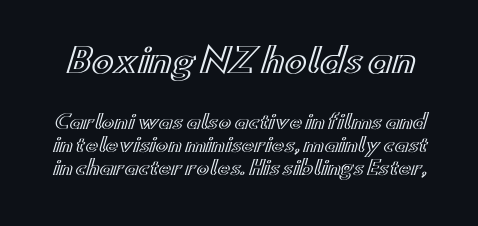
The space beneath each line is pristine and unruled. Do the characters align in a grid? No, the font is proportional. The rendering shrinks the type as you move from the upper chunk to the lower. In terms of letterspacing, this is plain default setting.
